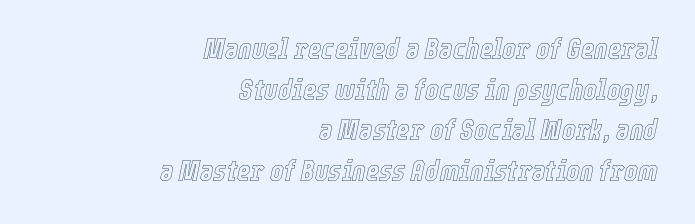
Is this a fixed-width face? No — the glyphs have proportional, varying widths. The whole block is typeset with a tilt. This sample uses plain, unmodified letter spacing. The glyphs are unaccompanied by any horizontal stroke below them.
